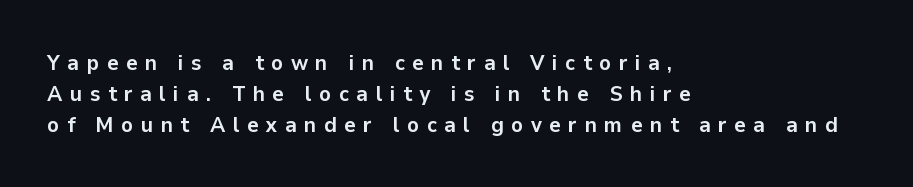
Q: Is the text bold? A: Yes.
Q: Is the text italic (slanted)? A: No, it is upright.
Q: Is the text underlined? A: No.
Q: How is the paragraph aligned? A: Left-aligned.
Q: Is the spacing between letters normal or unusually wide? A: Unusually wide.
Q: Is the spacing between lines tight, normal or loose? A: Normal.
